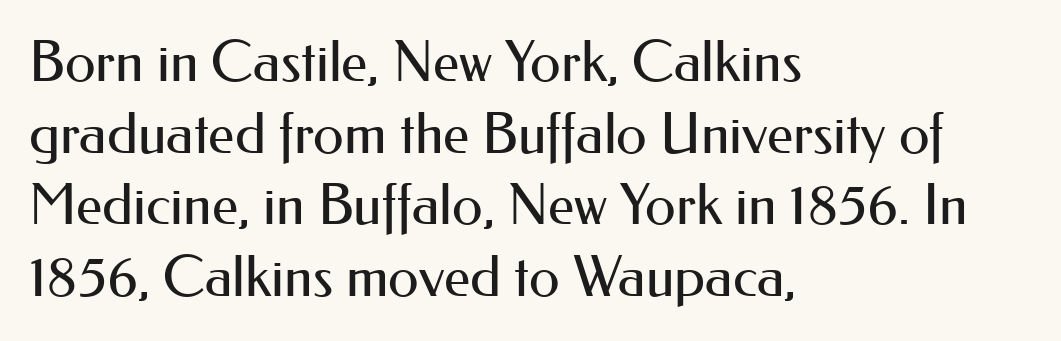
The image shows 56 px regular-weight sans-serif type, upright; set left-aligned, normal line spacing (1.28x), normal letter spacing, not underlined; medium stroke contrast and a small x-height.
